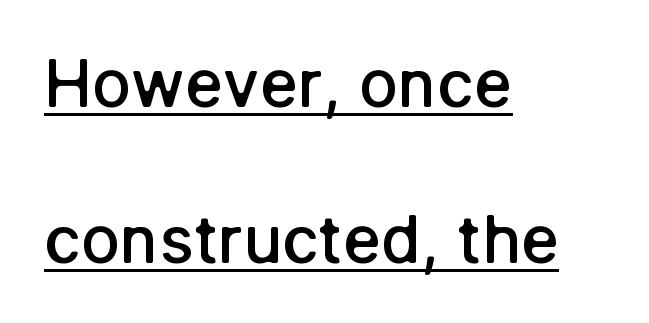
The string is rendered with underlining switched on. Moderately thickened strokes mark this as semibold type. What kind of face is this? One without serifs — a sans. Compared with typical paragraphs, the rows here are farther apart. Each word holds together tightly as a unit, with standard inter-letter gaps. These lines are rendered in a variable-pitch font.
